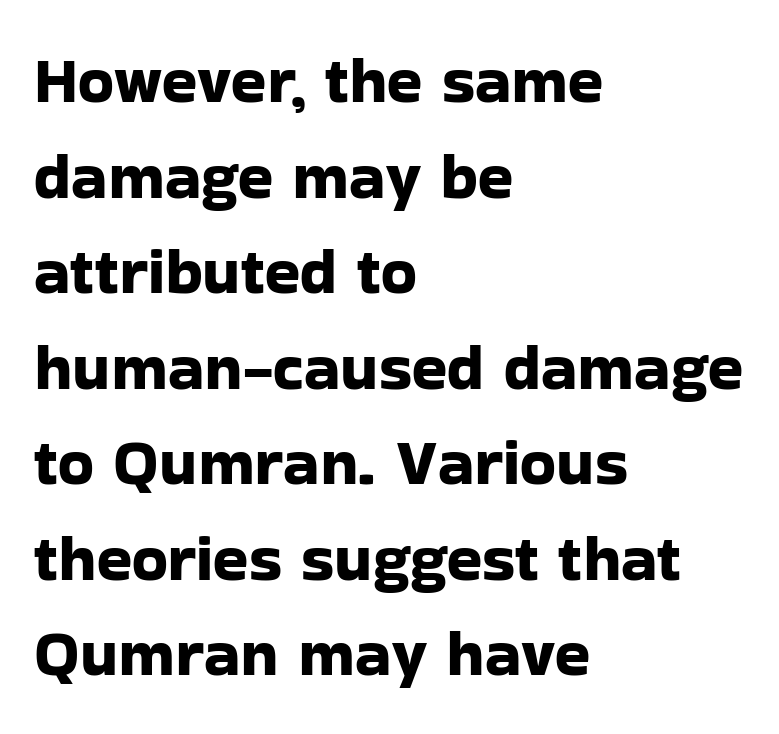
The image shows 65 px sans-serif type, upright; set left-aligned, normal line spacing (1.47x), normal letter spacing, not underlined; low stroke contrast and a medium x-height.
